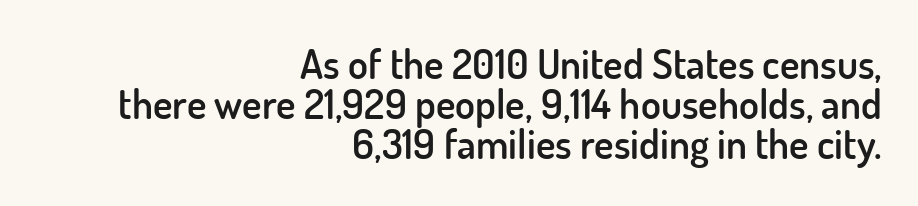
Bold? Not quite — semibold, heavier than regular but stopping short. The baseline area is clear. Quick note: interline space is minimal. Typographically, this falls in the sans-serif category.
